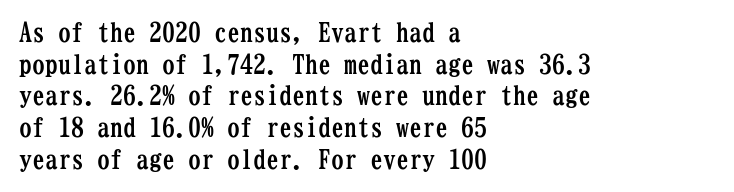
I'd describe the lettering as bold — thick and assertive. Words appear dense and cohesive because spacing is normal. Reading down the block, your eye returns to a fixed left position each line. The lettering holds an erect, upright posture throughout. Descender tails drop into unmarked territory.
